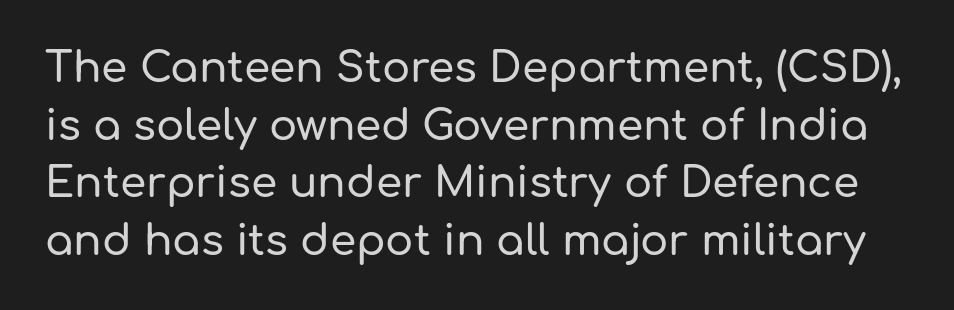
Tracking here is standard; glyphs follow each other at the usual distance. No feet cap the strokes, marking this as sans-serif type. Upright lettering throughout. Here the designer chose a conventional face with non-uniform glyph widths.
